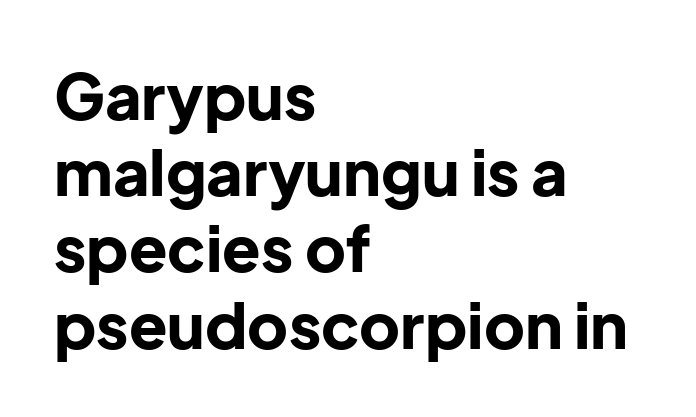
Q: Is the text bold? A: Yes.
Q: Is the text italic (slanted)? A: No, it is upright.
Q: Is the typeface a serif or a sans-serif typeface? A: Sans-serif.
Q: Is the text underlined? A: No.
Q: How is the paragraph aligned? A: Left-aligned.
Q: Is the spacing between letters normal or unusually wide? A: Normal.
Q: Width (condensed, normal, or wide)? A: Normal.
Q: Stroke contrast? A: Low.
Q: x-height? A: Medium.
Q: Monospaced? A: No.
